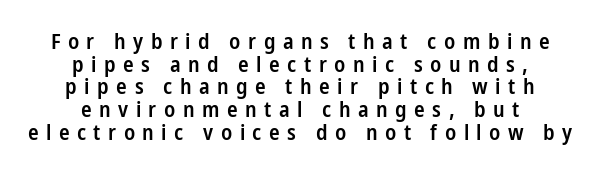
{"italic": "no", "bold": "semi", "underline": "no", "align": "center", "line_spacing": "tight", "line_spacing_ratio": 1.03, "letter_spacing": "wide", "letter_spacing_em": 0.34, "glyph_px": 22}
